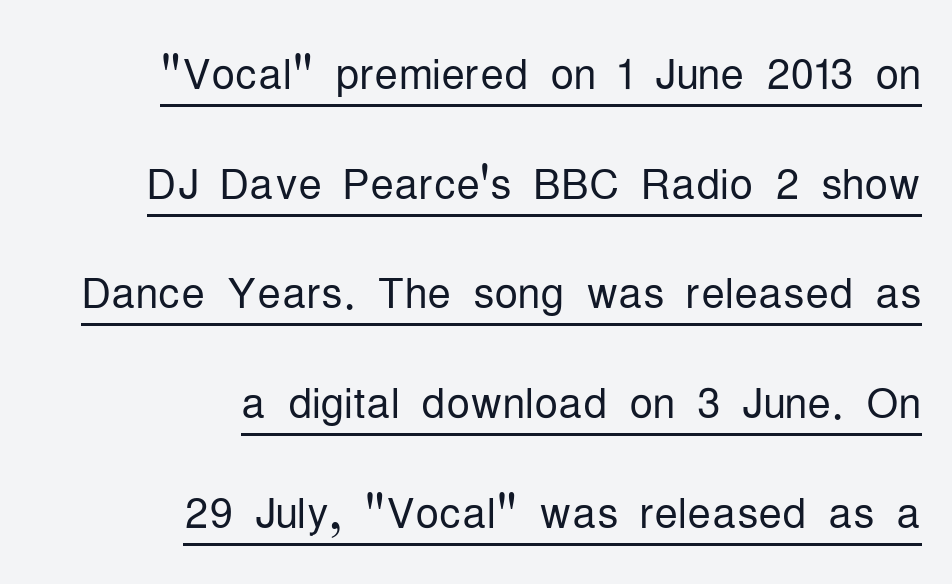
Q: Is the text bold? A: No.
Q: Is the text italic (slanted)? A: No, it is upright.
Q: Is the typeface a serif or a sans-serif typeface? A: Sans-serif.
Q: Is the text underlined? A: Yes.
Q: How is the paragraph aligned? A: Right-aligned.
Q: Is the spacing between letters normal or unusually wide? A: Normal.
Q: Width (condensed, normal, or wide)? A: Condensed.
Q: Stroke contrast? A: Low.
Q: x-height? A: Medium.
Q: Monospaced? A: No.
